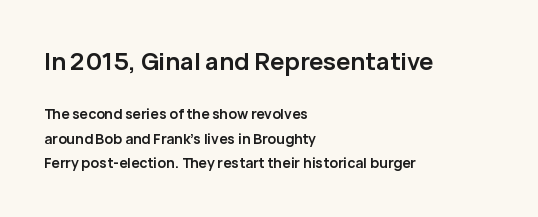
{"italic": "no", "bold": "yes", "underline": "no", "align": "left", "line_spacing_ratio": 1.72, "letter_spacing": "normal", "letter_spacing_em": 0.0, "larger_block": "first", "size_ratio": 1.71, "glyph_px": 24}
